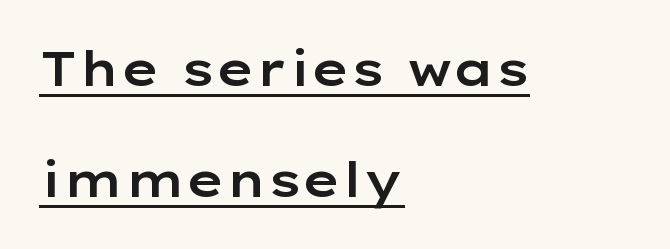
The image shows 47 px wide sans-serif type, upright; set left-aligned, loose line spacing (2.37x), normal letter spacing, underlined; low stroke contrast and a medium x-height.
